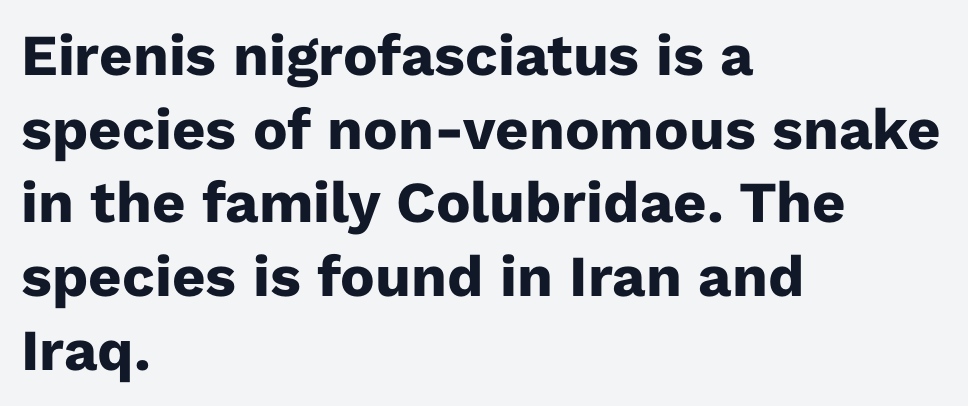
The image shows 58 px heavy sans-serif type, upright; set left-aligned, normal line spacing (1.27x), normal letter spacing, not underlined; low stroke contrast and a medium x-height.
